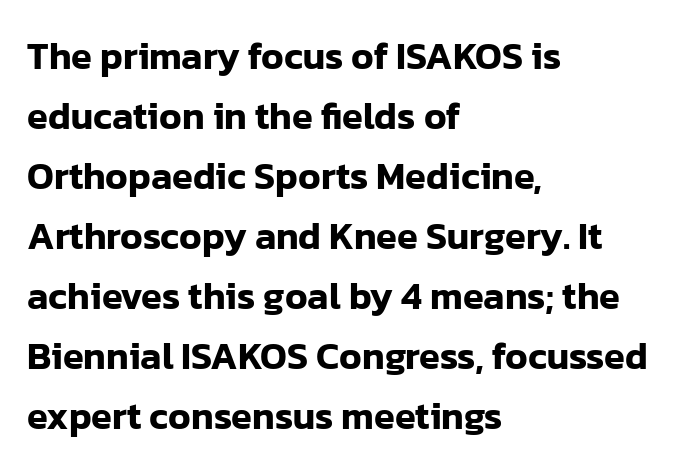
Q: Is the text italic (slanted)? A: No, it is upright.
Q: Is the typeface a serif or a sans-serif typeface? A: Sans-serif.
Q: Is the text underlined? A: No.
Q: How is the paragraph aligned? A: Left-aligned.
Q: Is the spacing between letters normal or unusually wide? A: Normal.
Q: Is the spacing between lines tight, normal or loose? A: Normal.
Q: Width (condensed, normal, or wide)? A: Normal.
Q: Stroke contrast? A: Low.
Q: x-height? A: Medium.
Q: Monospaced? A: No.
